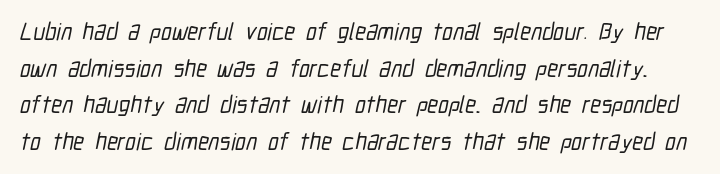
Q: Is the text underlined? A: No.
Q: Is the spacing between letters normal or unusually wide? A: Normal.
Q: Is the spacing between lines tight, normal or loose? A: Normal.
